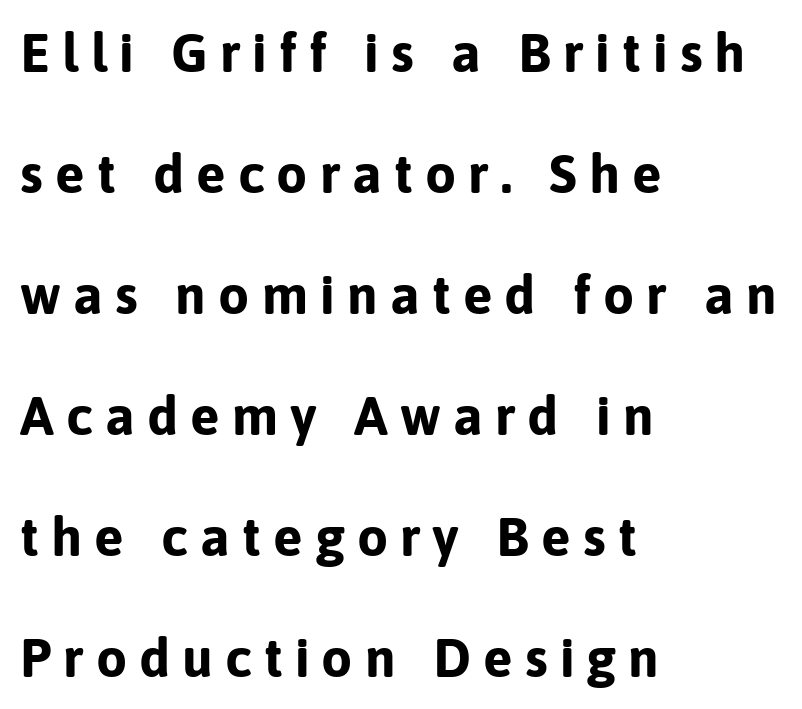
Q: Is the text bold? A: Yes.
Q: Is the text italic (slanted)? A: No, it is upright.
Q: Is the typeface a serif or a sans-serif typeface? A: Sans-serif.
Q: Is the text underlined? A: No.
Q: How is the paragraph aligned? A: Left-aligned.
Q: Is the spacing between letters normal or unusually wide? A: Unusually wide.
Q: Is the spacing between lines tight, normal or loose? A: Loose.
Q: Width (condensed, normal, or wide)? A: Normal.
Q: Stroke contrast? A: Low.
Q: x-height? A: Medium.
Q: Monospaced? A: No.
